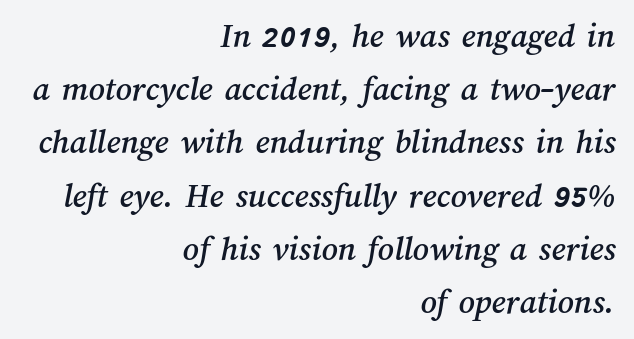
{"width": "normal", "stroke_contrast": "medium", "x_height": "medium", "monospaced": "no", "underline": "no", "align": "right", "line_spacing": "normal", "line_spacing_ratio": 1.52, "letter_spacing": "normal", "letter_spacing_em": 0.0, "glyph_px": 35}
